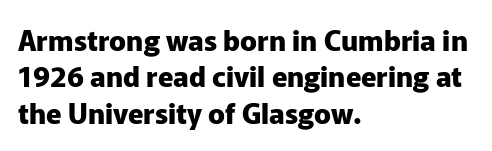
{"serif": "no", "italic": "no", "bold": "yes", "weight": "heavy", "width": "normal", "stroke_contrast": "low", "x_height": "medium", "monospaced": "no", "underline": "no", "align": "left", "line_spacing": "normal", "line_spacing_ratio": 1.3, "letter_spacing": "normal", "letter_spacing_em": 0.0, "glyph_px": 28}
